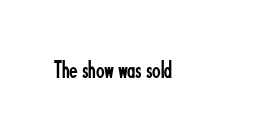
Q: Is the text bold? A: No.
Q: Is the text italic (slanted)? A: No, it is upright.
Q: Is the text underlined? A: No.
Q: Is the spacing between letters normal or unusually wide? A: Normal.
